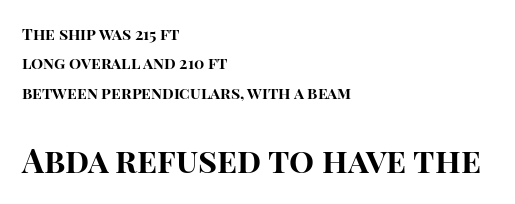
The image shows 33 px bold sans-serif type, upright; set left-aligned, line spacing 1.84x, normal letter spacing, not underlined; the second (bottom) block is 2.06x larger; high stroke contrast and a large x-height.
